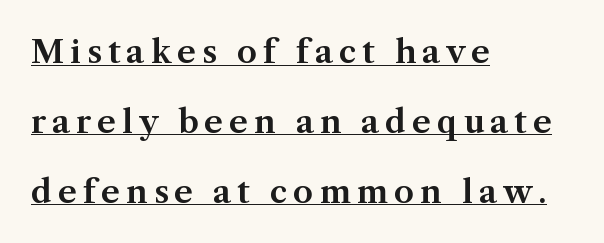
{"serif": "yes", "italic": "no", "width": "normal", "stroke_contrast": "medium", "x_height": "medium", "monospaced": "no", "underline": "yes", "align": "left", "line_spacing": "loose", "line_spacing_ratio": 2.18, "glyph_px": 32}
